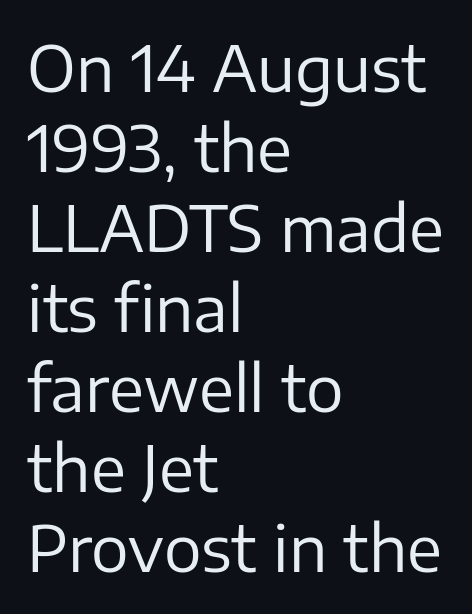
{"serif": "no", "italic": "no", "bold": "no", "weight": "regular", "width": "normal", "stroke_contrast": "low", "x_height": "medium", "monospaced": "no", "underline": "no", "align": "left", "line_spacing": "normal", "line_spacing_ratio": 1.27, "letter_spacing": "normal", "letter_spacing_em": 0.0, "glyph_px": 63}
